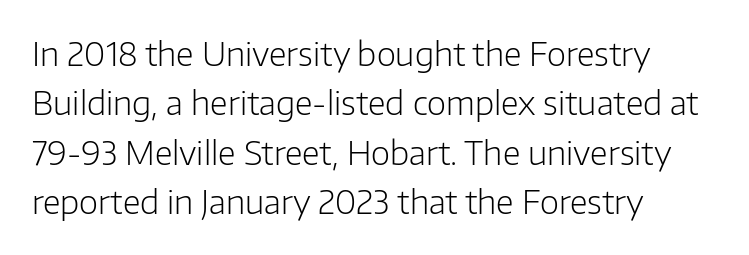
The image shows 33 px light sans-serif type, upright; set left-aligned, normal line spacing (1.5x), normal letter spacing, not underlined; low stroke contrast and a medium x-height.
